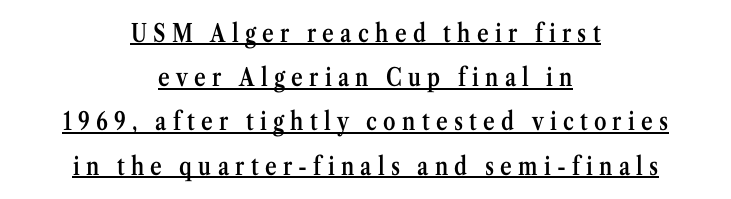
Q: Is the text bold? A: Semi-bold.
Q: Is the text italic (slanted)? A: No, it is upright.
Q: Is the text underlined? A: Yes.
Q: How is the paragraph aligned? A: Centered.
Q: Is the spacing between letters normal or unusually wide? A: Unusually wide.
